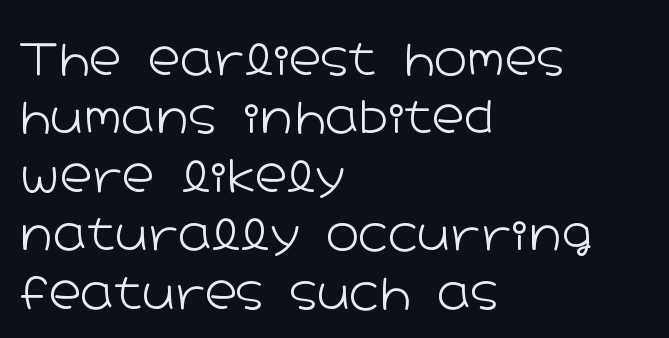
Ordinary non-slanted type is in use. The gaps between neighbouring characters are ordinary and unremarkable. Character widths vary here, with narrow letters taking less room than wide ones. Grotesque or geometric, the face here clearly has no serifs. The foot of each line stays bare and open.
